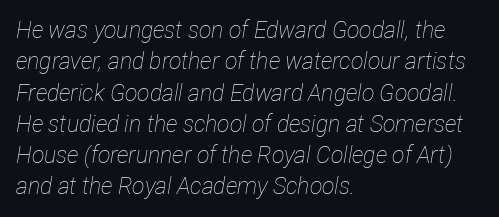
Q: Is the text bold? A: No.
Q: Is the text italic (slanted)? A: Yes, it leans right by about 12 degrees.
Q: Is the text underlined? A: No.
Q: How is the paragraph aligned? A: Left-aligned.
Q: Is the spacing between letters normal or unusually wide? A: Normal.
Q: Is the spacing between lines tight, normal or loose? A: Normal.
